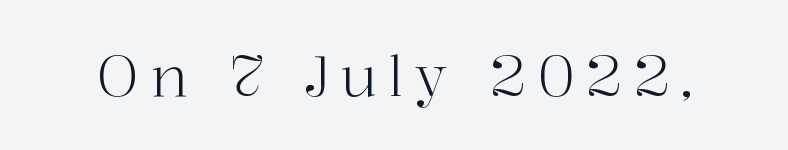
The image shows 57 px light serif type, upright; set unusually wide letter spacing (+0.2 em), not underlined; high stroke contrast and a medium x-height.
